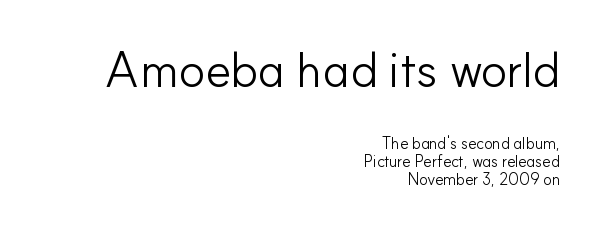
The image shows 49 px light sans-serif type, upright; set right-aligned, tight line spacing (1.13x), normal letter spacing, not underlined; the first (top) block is 3.06x larger; low stroke contrast and a small x-height.
